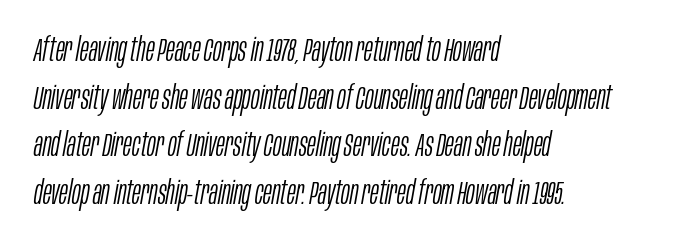
Q: Is the text bold? A: No.
Q: Is the text italic (slanted)? A: Yes, it leans right by about 10 degrees.
Q: Is the text underlined? A: No.
Q: How is the paragraph aligned? A: Left-aligned.
Q: Is the spacing between letters normal or unusually wide? A: Normal.
Q: Is the spacing between lines tight, normal or loose? A: Normal.
Q: Width (condensed, normal, or wide)? A: Condensed.
Q: Stroke contrast? A: Low.
Q: x-height? A: Large.
Q: Monospaced? A: No.
